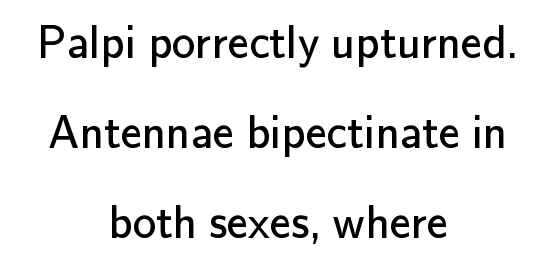
{"serif": "no", "italic": "no", "bold": "no", "weight": "regular", "width": "normal", "stroke_contrast": "low", "x_height": "small", "monospaced": "no", "underline": "no", "align": "center", "line_spacing": "loose", "line_spacing_ratio": 1.92, "letter_spacing": "normal", "letter_spacing_em": 0.0, "glyph_px": 47}
